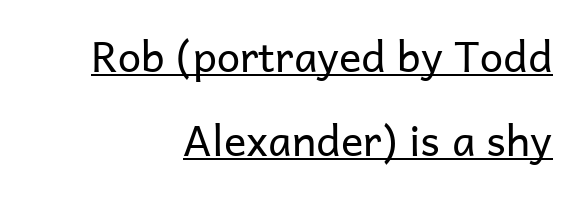
Q: Is the text bold? A: No.
Q: Is the text italic (slanted)? A: No, it is upright.
Q: Is the typeface a serif or a sans-serif typeface? A: Sans-serif.
Q: Is the text underlined? A: Yes.
Q: How is the paragraph aligned? A: Right-aligned.
Q: Is the spacing between letters normal or unusually wide? A: Normal.
Q: Is the spacing between lines tight, normal or loose? A: Loose.
Q: Width (condensed, normal, or wide)? A: Normal.
Q: Stroke contrast? A: Low.
Q: x-height? A: Medium.
Q: Monospaced? A: No.
